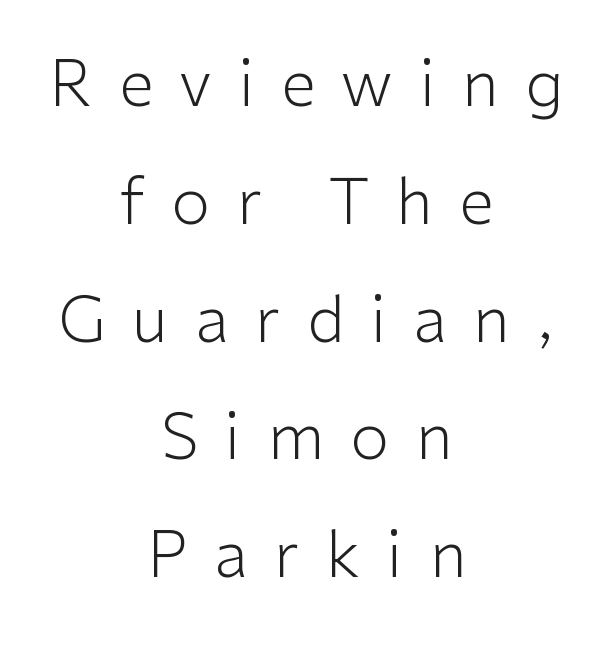
{"serif": "no", "italic": "no", "bold": "no", "weight": "light", "width": "normal", "stroke_contrast": "low", "x_height": "medium", "monospaced": "no", "underline": "no", "align": "center", "line_spacing_ratio": 1.87, "letter_spacing": "wide", "letter_spacing_em": 0.42, "glyph_px": 63}
